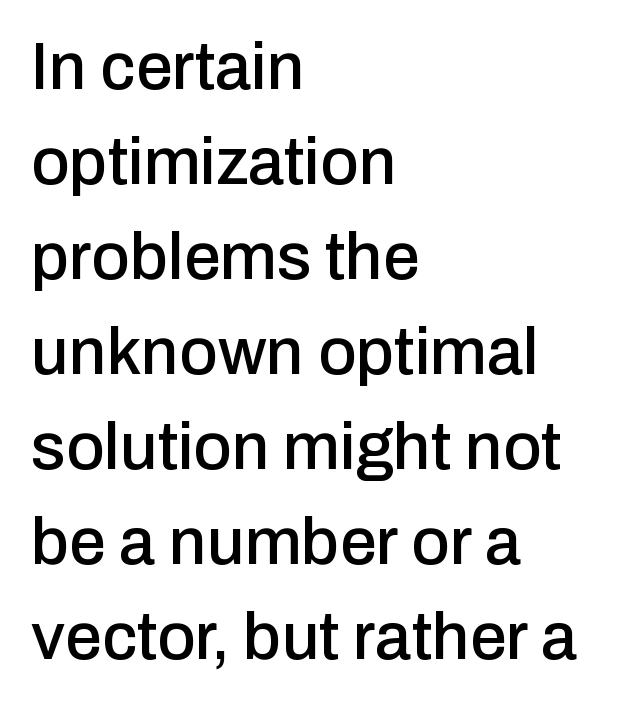
Descender tails drop into unmarked territory. In terms of letterspacing, this is plain default setting. In terms of leading, this rendering sits right in the middle. Posture: upright roman. The font family rendered here belongs to the sans-serif group. The lines in this sample share a left origin and differ only in where they stop.
